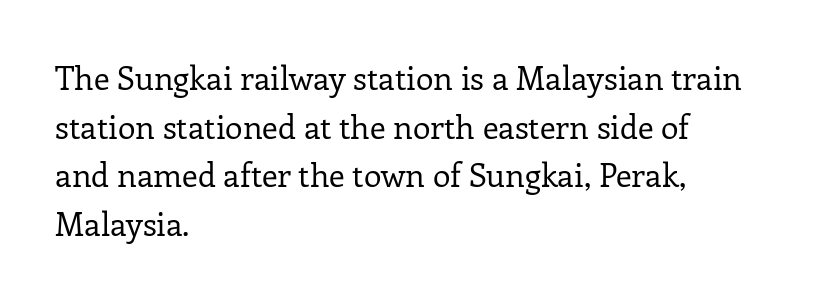
The image shows 32 px regular-weight serif type, upright; set left-aligned, normal line spacing (1.52x), normal letter spacing, not underlined; low stroke contrast and a medium x-height.
